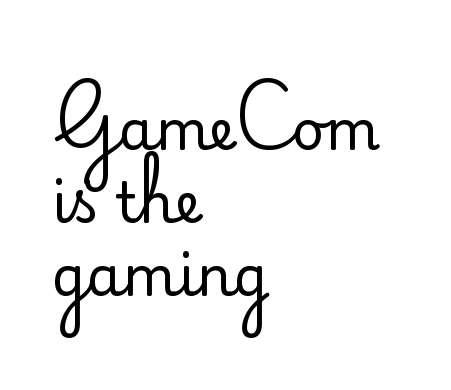
The passage shown stacks its lines at a standard gap. Nothing unusual about the tracking: characters are spaced as the font intends. Every stem runs plumb, perpendicular to the baseline. These lines stack with their left ends in a neat column. Is this a sans? No — the strokes have serifs.
